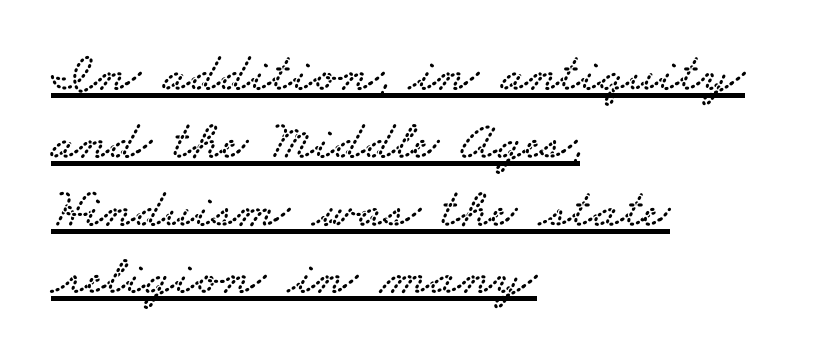
Reading down the block, your eye returns to a fixed left position each line. The letters advance in unequal steps, a hallmark of proportional type. A baseline rule has been typeset under these characters. The horizontal fit of the characters is conventional and even.
